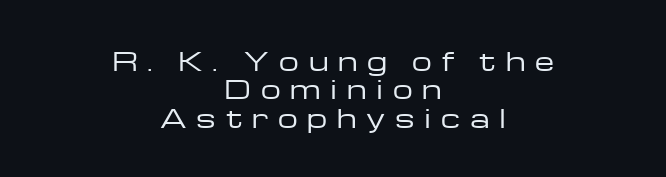
Q: Is the text bold? A: No.
Q: Is the text italic (slanted)? A: No, it is upright.
Q: Is the text underlined? A: No.
Q: How is the paragraph aligned? A: Centered.
Q: Is the spacing between letters normal or unusually wide? A: Unusually wide.
Q: Is the spacing between lines tight, normal or loose? A: Tight.
